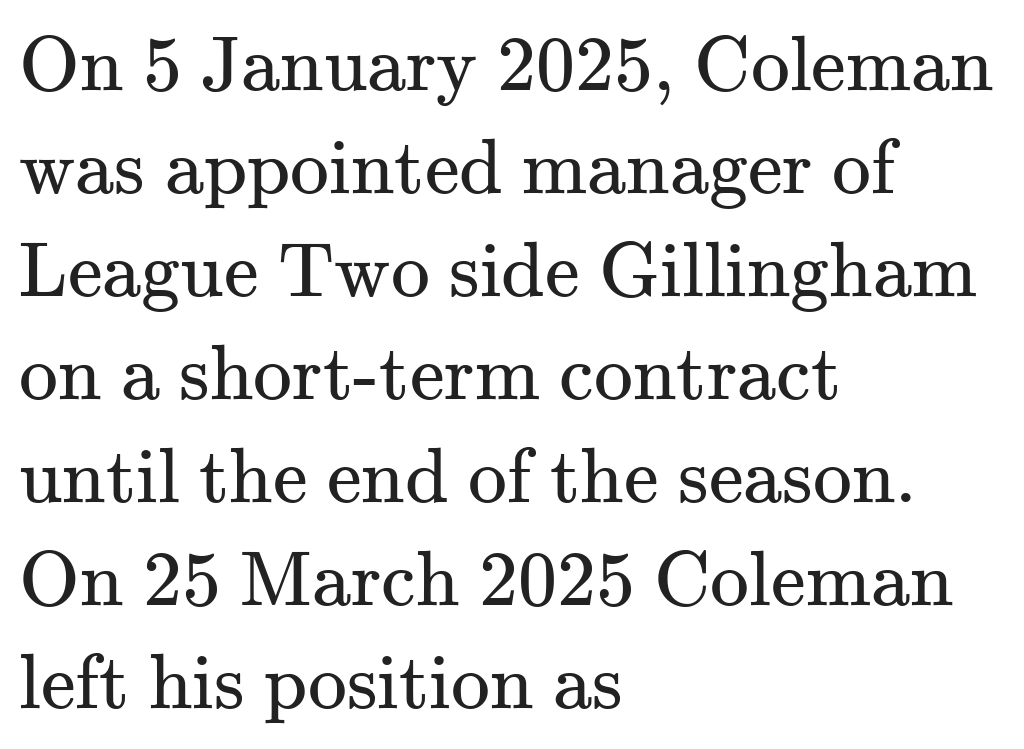
The image shows 78 px regular-weight serif type, upright; set left-aligned, normal line spacing (1.32x), normal letter spacing, not underlined; medium stroke contrast and a small x-height.
